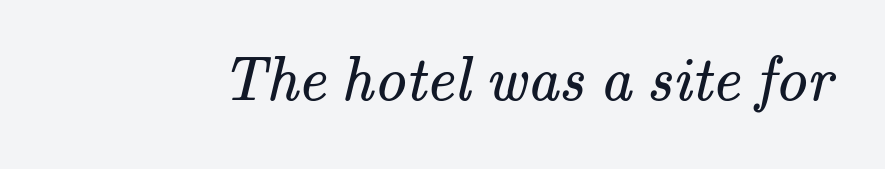
Underlining? Definitely not there. This sample uses a serif face. Caption: standard tracking, unaltered. Counters stay open thanks to moderate or lighter strokes. You could not count columns in this text — the font is proportionally spaced.
